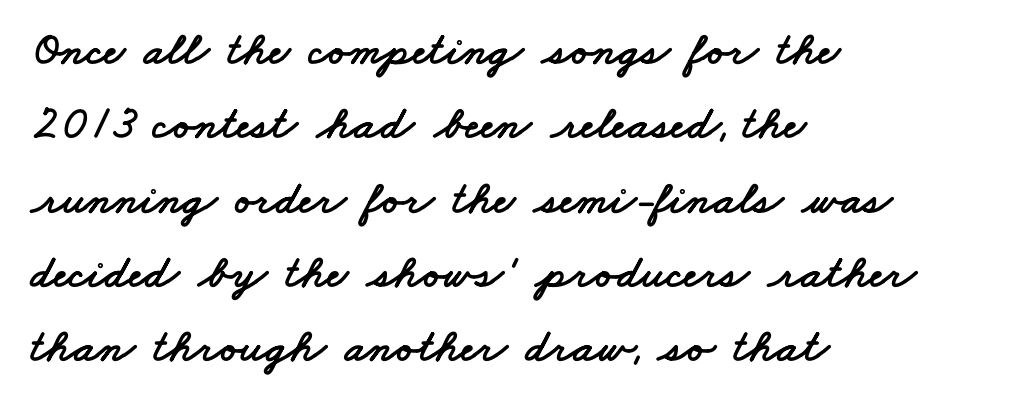
Q: Is the typeface a serif or a sans-serif typeface? A: Sans-serif.
Q: Is the text underlined? A: No.
Q: How is the paragraph aligned? A: Left-aligned.
Q: Is the spacing between letters normal or unusually wide? A: Normal.
Q: Is the spacing between lines tight, normal or loose? A: Normal.
Q: Width (condensed, normal, or wide)? A: Wide.
Q: Stroke contrast? A: Low.
Q: x-height? A: Small.
Q: Monospaced? A: No.
